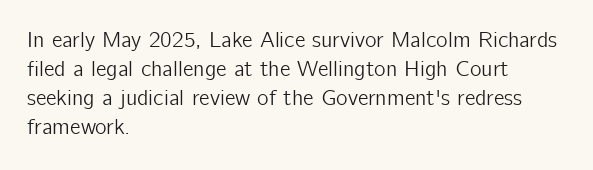
Q: Is the text italic (slanted)? A: No, it is upright.
Q: Is the text underlined? A: No.
Q: How is the paragraph aligned? A: Left-aligned.
Q: Is the spacing between letters normal or unusually wide? A: Normal.
Q: Is the spacing between lines tight, normal or loose? A: Normal.
